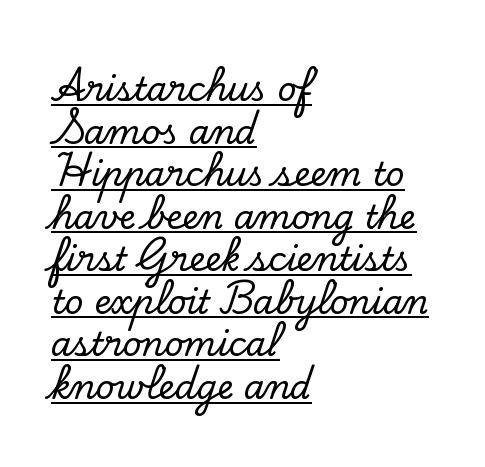
The image shows 33 px serif type; set left-aligned, normal line spacing (1.29x), normal letter spacing, underlined; low stroke contrast and a small x-height.
